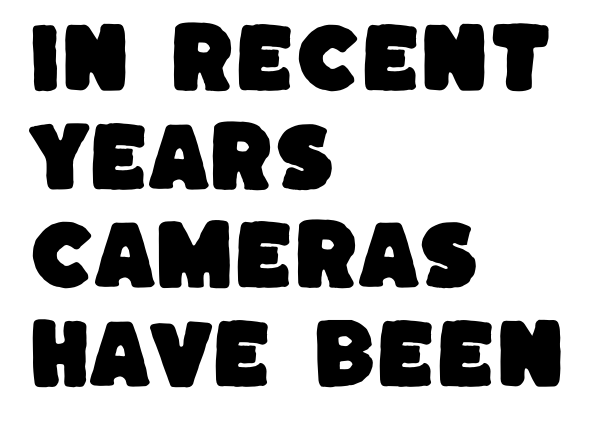
Q: Is the typeface a serif or a sans-serif typeface? A: Sans-serif.
Q: Is the text underlined? A: No.
Q: How is the paragraph aligned? A: Left-aligned.
Q: Is the spacing between letters normal or unusually wide? A: Normal.
Q: Is the spacing between lines tight, normal or loose? A: Normal.
Q: Width (condensed, normal, or wide)? A: Normal.
Q: Stroke contrast? A: Low.
Q: x-height? A: Large.
Q: Monospaced? A: No.
